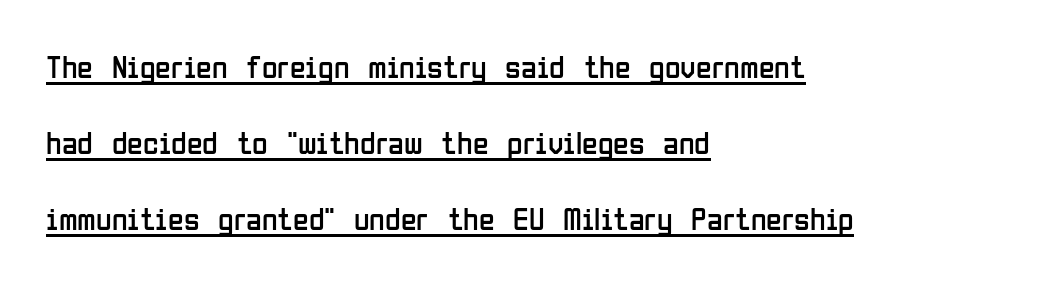
Leading is clearly above the norm, producing a sparse column. Serifs: no, the terminals of the letterforms are clean. Quick note: not italic, upright. Counters stay open thanks to moderate or lighter strokes.
